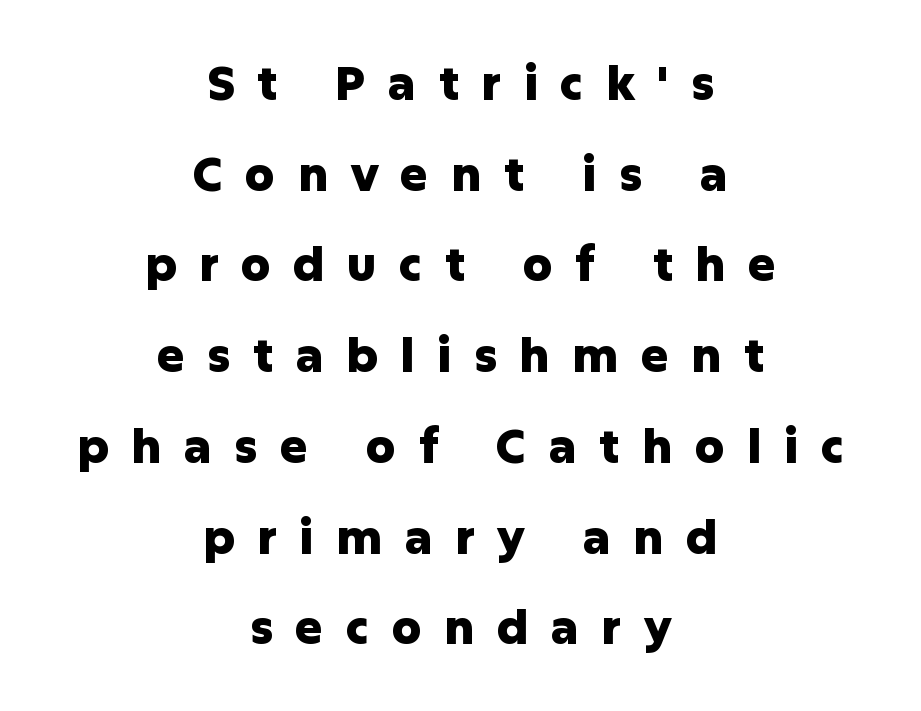
Q: Is the text bold? A: Yes.
Q: Is the text italic (slanted)? A: No, it is upright.
Q: Is the typeface a serif or a sans-serif typeface? A: Sans-serif.
Q: Is the text underlined? A: No.
Q: How is the paragraph aligned? A: Centered.
Q: Is the spacing between letters normal or unusually wide? A: Unusually wide.
Q: Is the spacing between lines tight, normal or loose? A: Loose.
Q: Width (condensed, normal, or wide)? A: Normal.
Q: Stroke contrast? A: Low.
Q: x-height? A: Medium.
Q: Monospaced? A: No.
